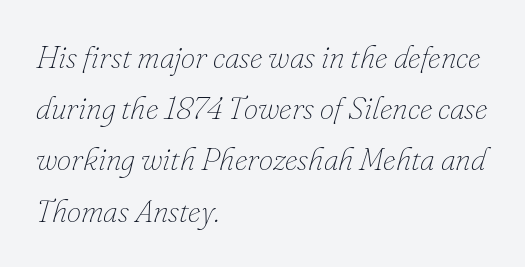
The image shows 32 px thin type, italic (leaning right); set left-aligned, normal line spacing (1.6x), normal letter spacing, not underlined; low stroke contrast and a small x-height.
